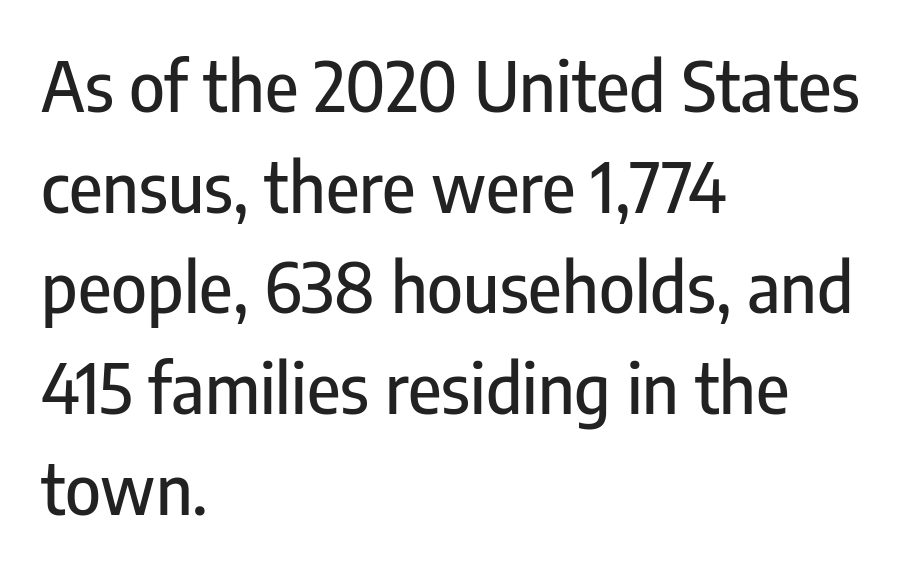
{"serif": "no", "italic": "no", "width": "condensed", "stroke_contrast": "low", "x_height": "medium", "monospaced": "no", "underline": "no", "align": "left", "line_spacing": "normal", "line_spacing_ratio": 1.48, "letter_spacing": "normal", "letter_spacing_em": 0.0, "glyph_px": 68}
